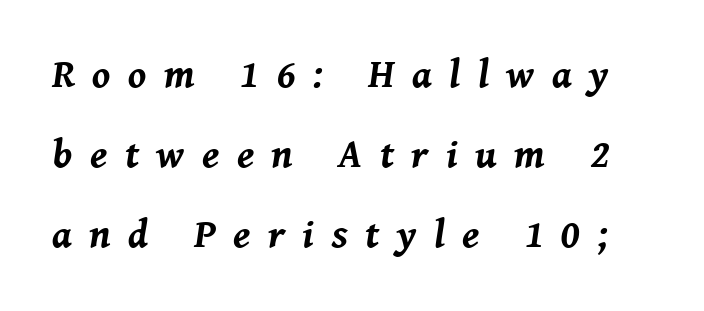
{"italic": "yes", "lean": "right", "slant_degrees": 8, "bold": "yes", "weight": "bold", "width": "normal", "stroke_contrast": "medium", "x_height": "medium", "monospaced": "no", "underline": "no", "line_spacing": "loose", "line_spacing_ratio": 2.0, "letter_spacing": "wide", "letter_spacing_em": 0.44, "glyph_px": 40}
